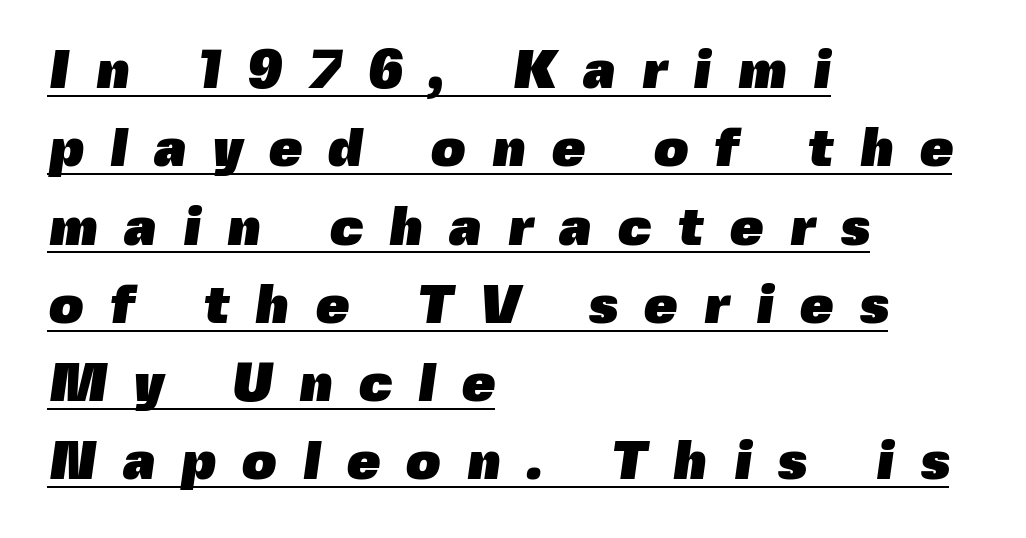
{"serif": "no", "bold": "yes", "weight": "heavy", "width": "normal", "x_height": "medium", "monospaced": "no", "underline": "yes", "align": "left", "line_spacing": "normal", "line_spacing_ratio": 1.45, "letter_spacing": "wide", "letter_spacing_em": 0.48, "glyph_px": 54}
